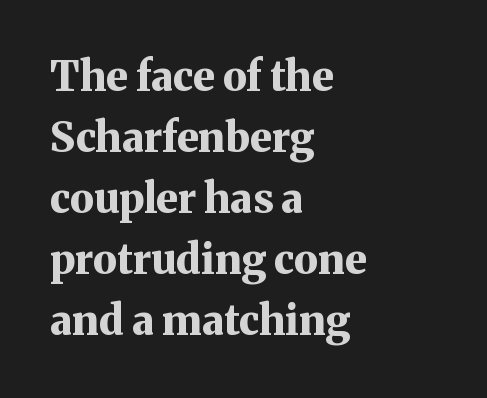
Q: Is the text bold? A: Yes.
Q: Is the text italic (slanted)? A: No, it is upright.
Q: Is the typeface a serif or a sans-serif typeface? A: Serif.
Q: Is the text underlined? A: No.
Q: How is the paragraph aligned? A: Left-aligned.
Q: Is the spacing between letters normal or unusually wide? A: Normal.
Q: Is the spacing between lines tight, normal or loose? A: Normal.
Q: Width (condensed, normal, or wide)? A: Normal.
Q: Stroke contrast? A: Medium.
Q: x-height? A: Medium.
Q: Monospaced? A: No.
